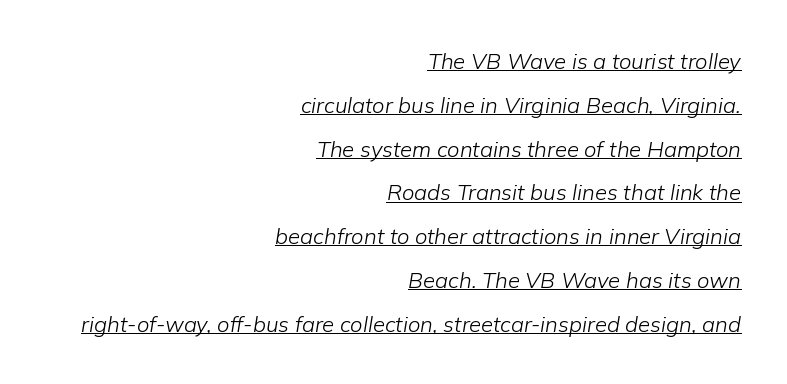
{"italic": "yes", "lean": "right", "slant_degrees": 9, "bold": "no", "underline": "yes", "align": "right", "line_spacing": "loose", "line_spacing_ratio": 1.99, "letter_spacing": "normal", "letter_spacing_em": 0.0, "glyph_px": 22}
